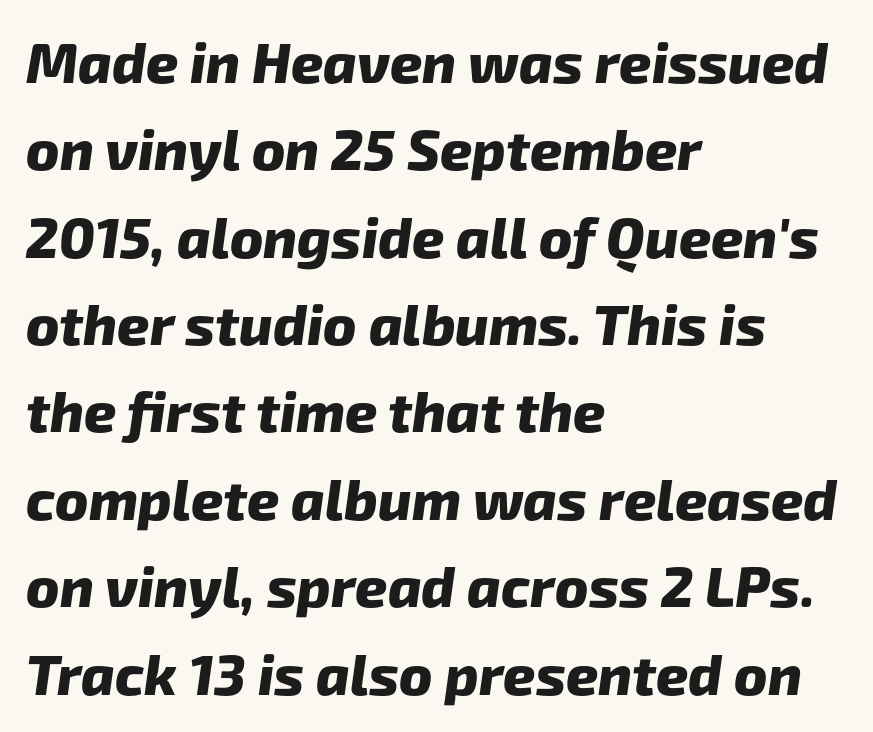
{"serif": "no", "bold": "yes", "weight": "heavy", "width": "normal", "stroke_contrast": "low", "x_height": "medium", "monospaced": "no", "underline": "no", "align": "left", "line_spacing": "normal", "line_spacing_ratio": 1.56, "letter_spacing": "normal", "letter_spacing_em": 0.0, "glyph_px": 56}
